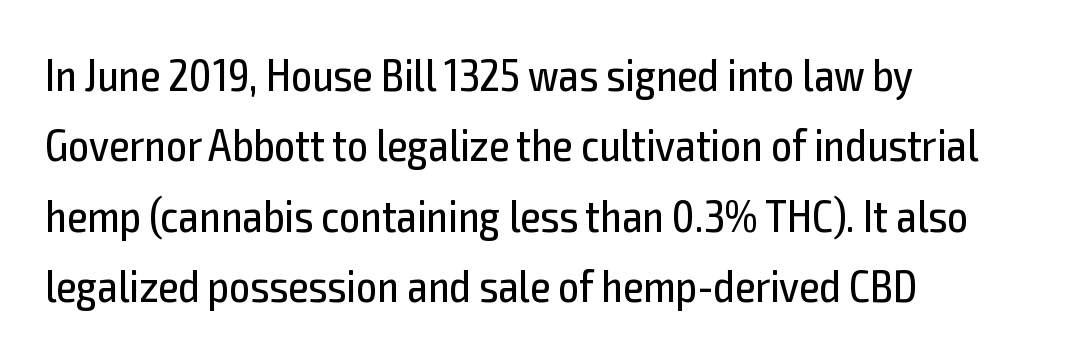
{"serif": "no", "italic": "no", "bold": "no", "weight": "regular", "width": "condensed", "x_height": "medium", "monospaced": "no", "underline": "no", "align": "left", "line_spacing": "normal", "line_spacing_ratio": 1.53, "letter_spacing": "normal", "letter_spacing_em": 0.0, "glyph_px": 46}
